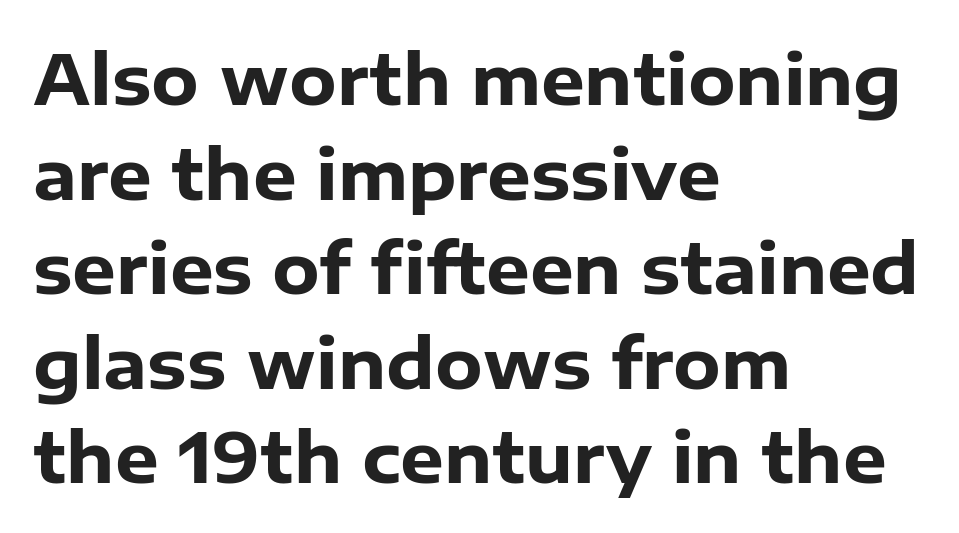
The image shows 69 px heavy sans-serif type, upright; set left-aligned, normal line spacing (1.37x), normal letter spacing, not underlined; low stroke contrast and a medium x-height.
